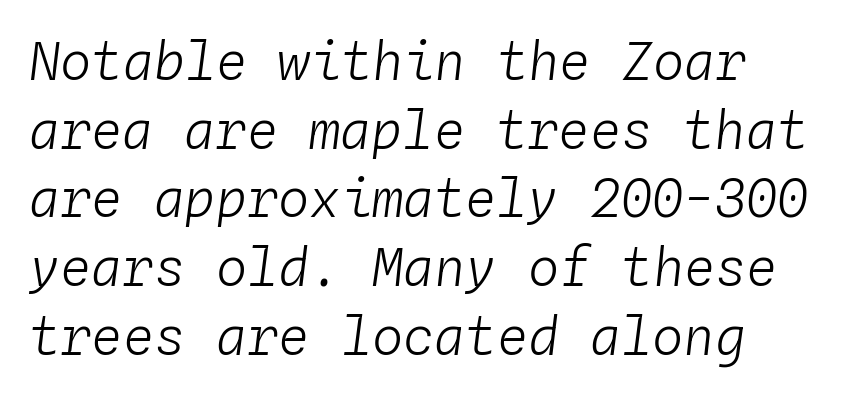
{"italic": "yes", "lean": "right", "slant_degrees": 4, "bold": "no", "weight": "light", "width": "normal", "stroke_contrast": "low", "x_height": "medium", "monospaced": "yes", "underline": "no", "line_spacing": "normal", "line_spacing_ratio": 1.32, "letter_spacing": "normal", "letter_spacing_em": 0.0, "glyph_px": 52}
